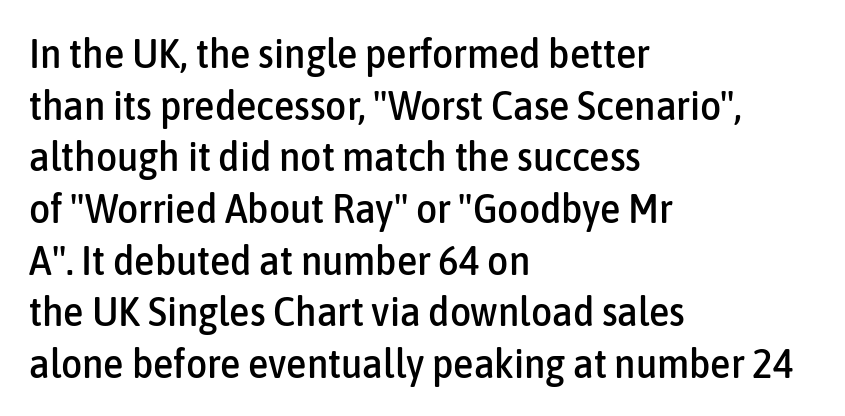
The image shows 41 px condensed sans-serif type, upright; set left-aligned, normal line spacing (1.26x), normal letter spacing, not underlined; low stroke contrast and a medium x-height.
